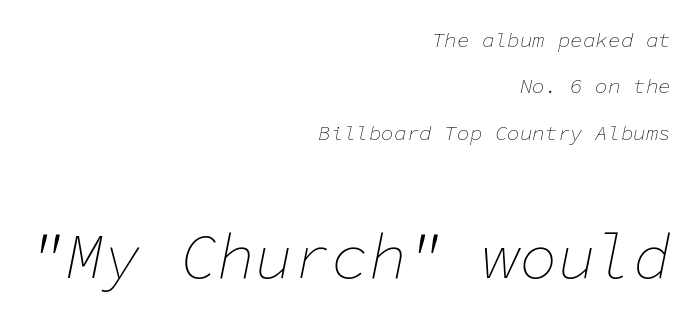
The image shows 63 px thin type, italic (leaning right), monospaced; set right-aligned, loose line spacing (2.21x), normal letter spacing, not underlined; the second (bottom) block is 3.0x larger; low stroke contrast and a medium x-height.
